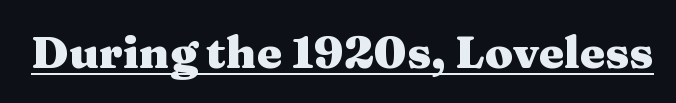
{"serif": "yes", "italic": "no", "bold": "yes", "weight": "heavy", "width": "wide", "stroke_contrast": "medium", "x_height": "medium", "monospaced": "no", "underline": "yes", "letter_spacing": "normal", "letter_spacing_em": 0.0, "glyph_px": 45}
